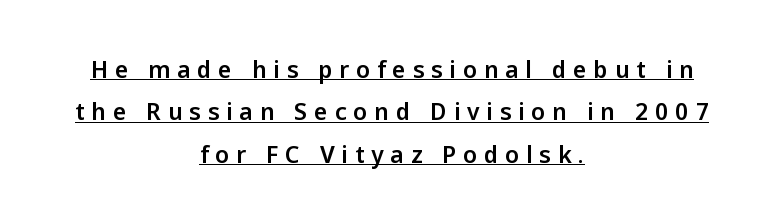
Q: Is the text italic (slanted)? A: No, it is upright.
Q: Is the text underlined? A: Yes.
Q: How is the paragraph aligned? A: Centered.
Q: Is the spacing between letters normal or unusually wide? A: Unusually wide.
